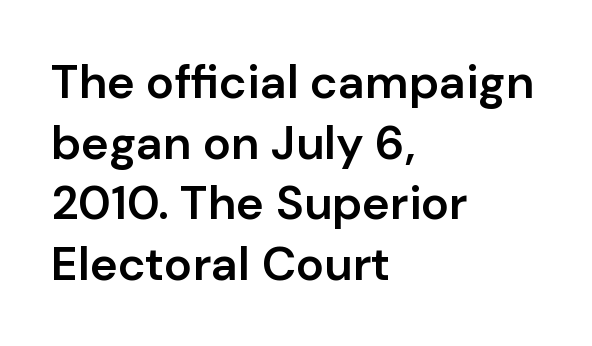
The image shows 47 px semibold sans-serif type, upright; set left-aligned, normal line spacing (1.29x), normal letter spacing, not underlined; low stroke contrast and a medium x-height.
